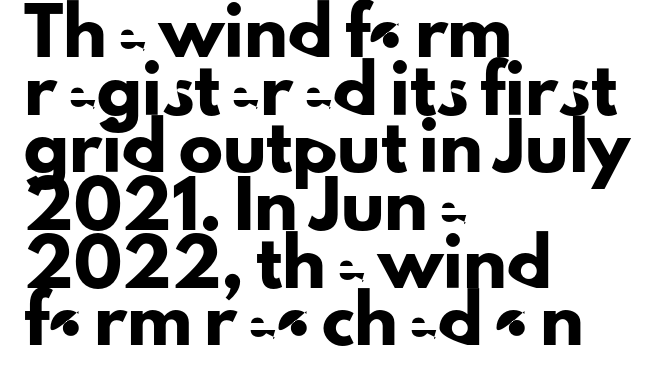
Q: Is the text italic (slanted)? A: No, it is upright.
Q: Is the typeface a serif or a sans-serif typeface? A: Sans-serif.
Q: Is the text underlined? A: No.
Q: How is the paragraph aligned? A: Left-aligned.
Q: Is the spacing between letters normal or unusually wide? A: Normal.
Q: Is the spacing between lines tight, normal or loose? A: Normal.
Q: Width (condensed, normal, or wide)? A: Normal.
Q: Stroke contrast? A: Low.
Q: x-height? A: Small.
Q: Monospaced? A: No.
